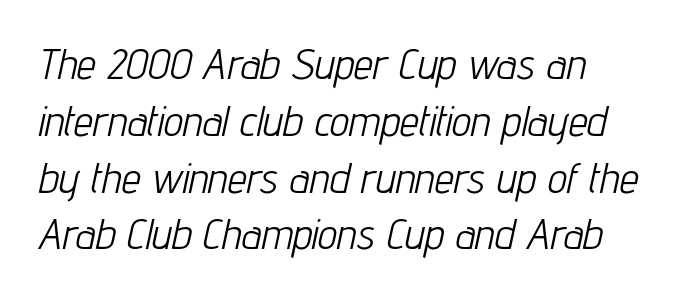
The rows are spaced the way most documents space them. The horizontal fit of the characters is conventional and even. An italicized treatment has been applied to the whole sample. Weight: in the light-to-regular range.
